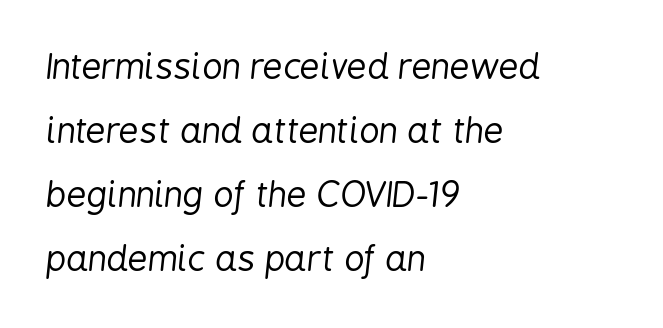
Underlining? Definitely not there. Letters have the restrained weight of plain body copy at most. Line starts are locked; line ends wander. Default kerning and tracking; the words read as compact shapes. Characters are canted at an angle relative to the baseline's perpendicular.
